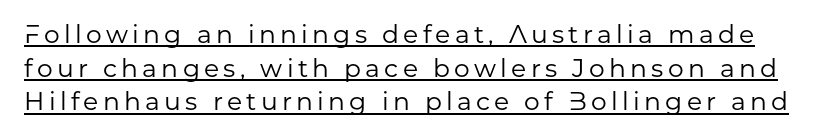
Characters remain perfectly vertical along every line. The letterforms sit at book weight or below. Horizontal bands of white between lines are of average thickness. Has an underline been added? It has.
